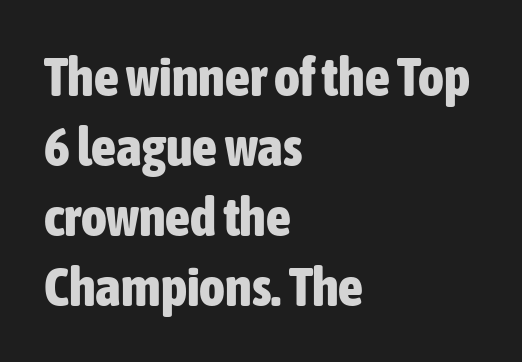
On the weight axis this lands at bold, roughly 700. Compared with a centered layout, this one pins lines to the left instead. Posture: straight, roman, zero tilt. The letters sit at their default tracking, neither squeezed nor spread. Nothing sits at the stroke ends, so this counts as sans-serif. Character widths vary here, with narrow letters taking less room than wide ones.
